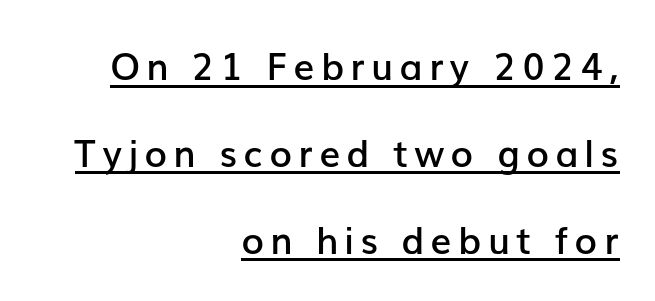
{"serif": "no", "italic": "no", "bold": "semi", "weight": "semibold", "width": "normal", "stroke_contrast": "low", "x_height": "medium", "monospaced": "no", "underline": "yes", "align": "right", "line_spacing": "loose", "line_spacing_ratio": 2.35, "glyph_px": 37}
